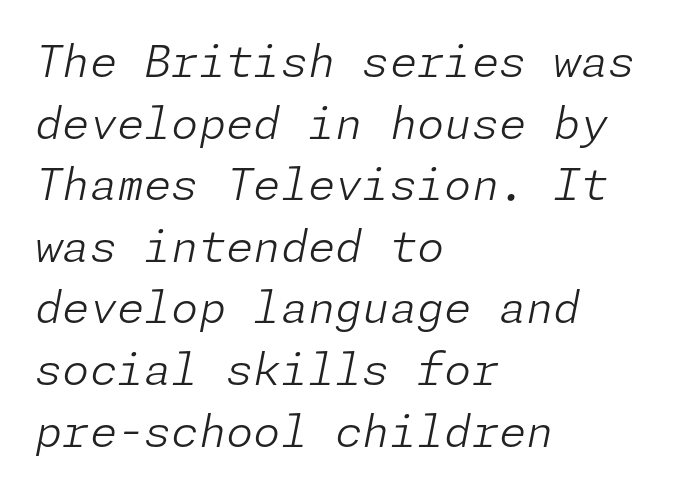
Q: Is the text bold? A: No.
Q: Is the text italic (slanted)? A: Yes, it leans right by about 11 degrees.
Q: Is the text underlined? A: No.
Q: How is the paragraph aligned? A: Left-aligned.
Q: Is the spacing between letters normal or unusually wide? A: Normal.
Q: Is the spacing between lines tight, normal or loose? A: Normal.
Q: Width (condensed, normal, or wide)? A: Normal.
Q: Stroke contrast? A: Low.
Q: x-height? A: Medium.
